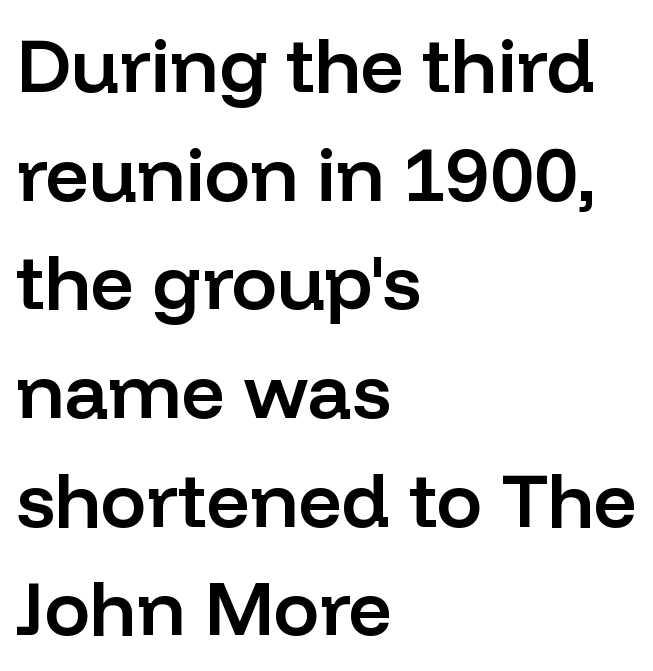
{"serif": "no", "italic": "no", "bold": "semi", "weight": "semibold", "width": "normal", "stroke_contrast": "low", "x_height": "medium", "monospaced": "no", "underline": "no", "align": "left", "line_spacing": "normal", "line_spacing_ratio": 1.43, "letter_spacing": "normal", "letter_spacing_em": 0.0, "glyph_px": 76}
